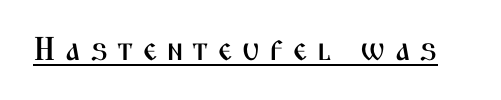
Look at the bottom of the vertical strokes: they stop flat, with no serifs. This is the regular roman posture of the typeface. Short note: letters widely spaced. The glyphs are accompanied by a horizontal stroke just below them.
